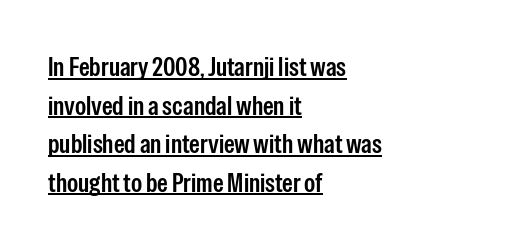
The image shows 27 px text type, upright; set left-aligned, normal line spacing (1.43x), normal letter spacing, underlined.
